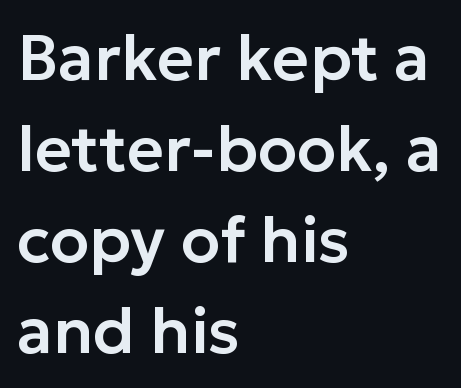
{"serif": "no", "italic": "no", "width": "normal", "stroke_contrast": "low", "x_height": "medium", "monospaced": "no", "underline": "no", "align": "left", "line_spacing": "normal", "line_spacing_ratio": 1.42, "letter_spacing": "normal", "letter_spacing_em": 0.0, "glyph_px": 64}
